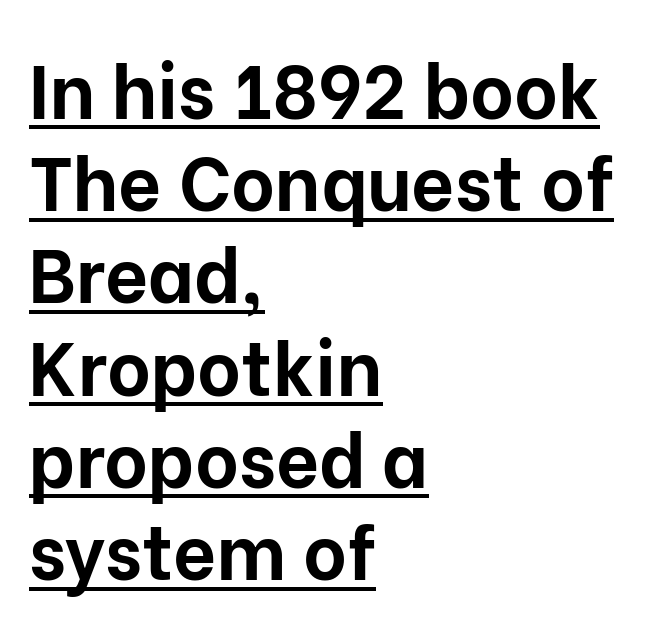
{"serif": "no", "italic": "no", "bold": "yes", "weight": "bold", "width": "normal", "stroke_contrast": "low", "x_height": "medium", "monospaced": "no", "underline": "yes", "align": "left", "line_spacing_ratio": 1.23, "letter_spacing": "normal", "letter_spacing_em": 0.0, "glyph_px": 75}
